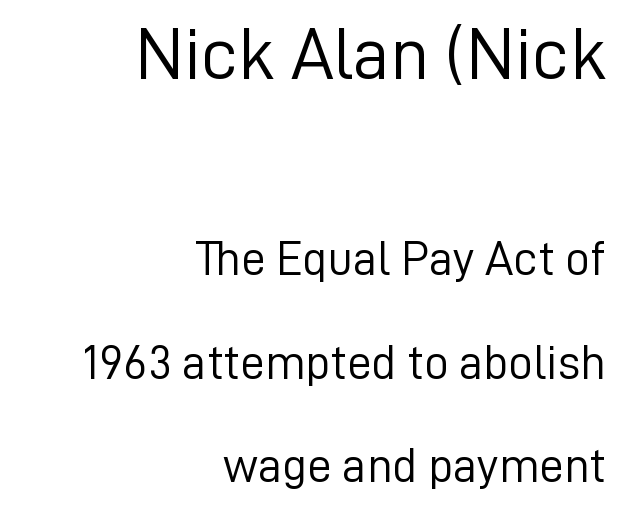
{"serif": "no", "italic": "no", "bold": "no", "weight": "light", "width": "normal", "stroke_contrast": "low", "x_height": "medium", "monospaced": "no", "underline": "no", "align": "right", "line_spacing": "loose", "line_spacing_ratio": 2.11, "letter_spacing": "normal", "letter_spacing_em": 0.0, "larger_block": "first", "size_ratio": 1.51, "glyph_px": 74}
